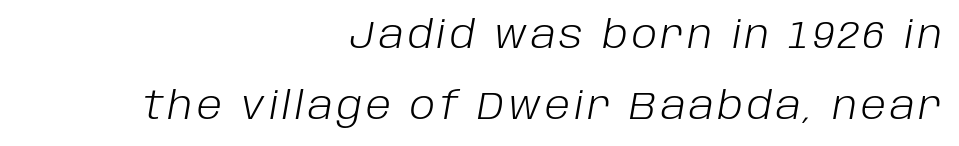
The image shows 38 px light type, italic (leaning right); set right-aligned, line spacing 1.86x, not underlined; low stroke contrast and a large x-height.
